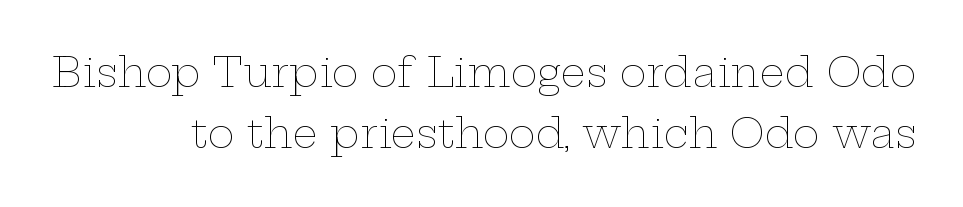
The image shows 40 px thin, wide type, upright; set normal line spacing (1.53x), normal letter spacing, not underlined; low stroke contrast and a medium x-height.
